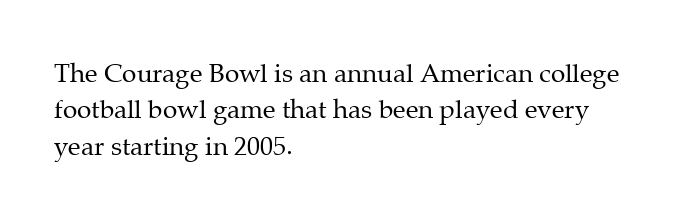
Q: Is the text bold? A: No.
Q: Is the text italic (slanted)? A: No, it is upright.
Q: Is the text underlined? A: No.
Q: How is the paragraph aligned? A: Left-aligned.
Q: Is the spacing between letters normal or unusually wide? A: Normal.
Q: Is the spacing between lines tight, normal or loose? A: Normal.
